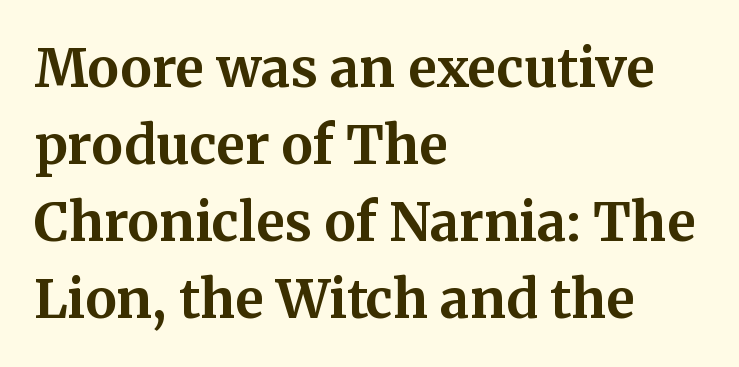
{"serif": "yes", "italic": "no", "bold": "yes", "weight": "bold", "width": "normal", "stroke_contrast": "medium", "x_height": "medium", "monospaced": "no", "underline": "no", "align": "left", "line_spacing": "normal", "line_spacing_ratio": 1.45, "letter_spacing": "normal", "letter_spacing_em": 0.0, "glyph_px": 53}
